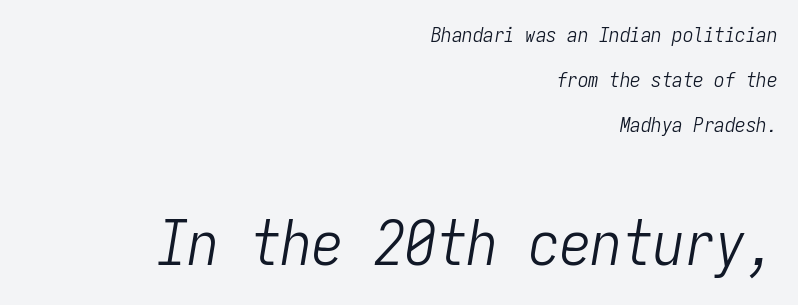
{"italic": "yes", "lean": "right", "slant_degrees": 9, "bold": "no", "weight": "light", "width": "condensed", "stroke_contrast": "low", "x_height": "medium", "monospaced": "yes", "underline": "no", "align": "right", "line_spacing": "loose", "line_spacing_ratio": 2.14, "letter_spacing": "normal", "letter_spacing_em": 0.0, "larger_block": "second", "size_ratio": 2.95, "glyph_px": 62}
